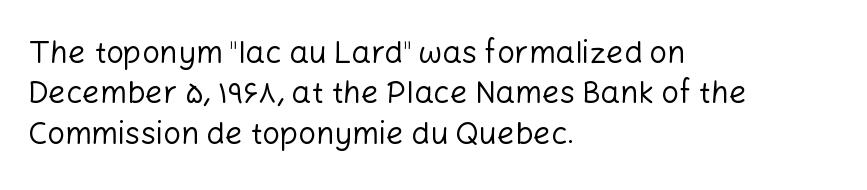
{"serif": "no", "italic": "no", "bold": "no", "weight": "regular", "width": "normal", "stroke_contrast": "low", "x_height": "medium", "monospaced": "no", "underline": "no", "align": "left", "line_spacing": "normal", "line_spacing_ratio": 1.3, "letter_spacing": "normal", "letter_spacing_em": 0.0, "glyph_px": 31}
